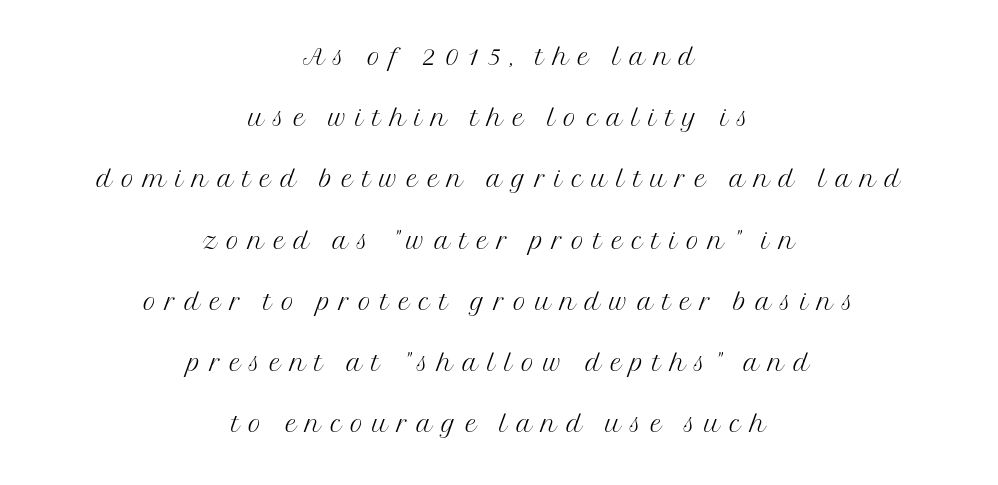
{"serif": "yes", "bold": "no", "weight": "light", "width": "normal", "stroke_contrast": "medium", "x_height": "medium", "monospaced": "no", "underline": "no", "align": "center", "line_spacing_ratio": 1.75, "letter_spacing": "wide", "letter_spacing_em": 0.26, "glyph_px": 35}
